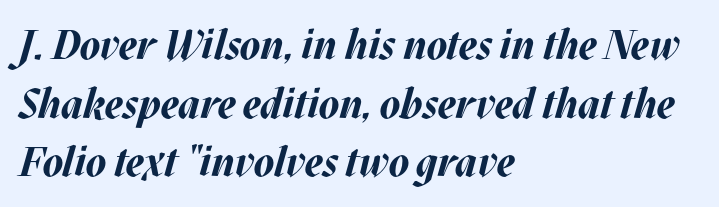
The space between consecutive lines is moderate. Descenders hang freely into open space. Think of a printed novel: that variable character pitch is what you see here. No extra tracking has been applied to these lines.
